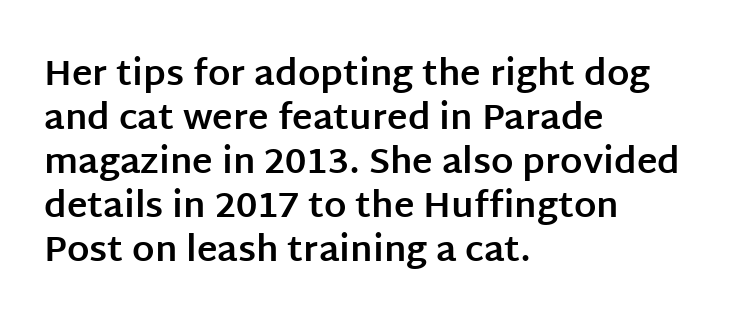
The image shows 35 px bold sans-serif type, upright; set left-aligned, normal line spacing (1.26x), normal letter spacing, not underlined; low stroke contrast and a large x-height.
